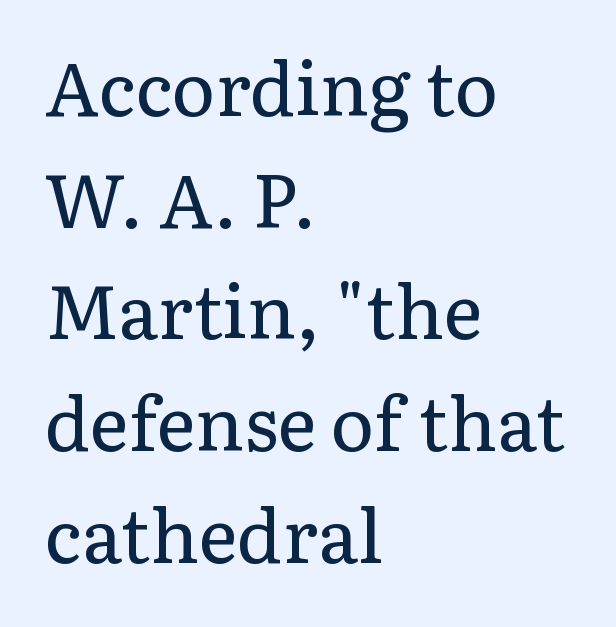
The text was rendered using a seriffed face with decorative stroke endings. Lines of text with bare space underneath. If you drew a line through each stem, it would be perfectly vertical. What's the leading like? Ordinary, nothing unusual.
